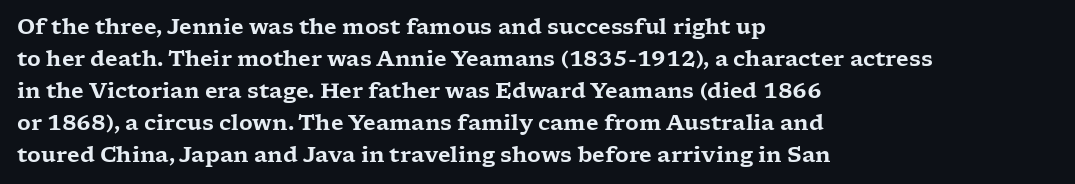
Q: Is the text italic (slanted)? A: No, it is upright.
Q: Is the text underlined? A: No.
Q: How is the paragraph aligned? A: Left-aligned.
Q: Is the spacing between letters normal or unusually wide? A: Normal.
Q: Is the spacing between lines tight, normal or loose? A: Normal.
